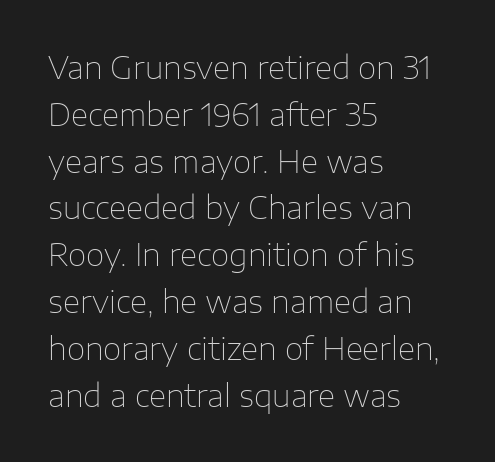
The image shows 30 px thin sans-serif type, upright; set left-aligned, normal line spacing (1.56x), normal letter spacing, not underlined; low stroke contrast and a medium x-height.
